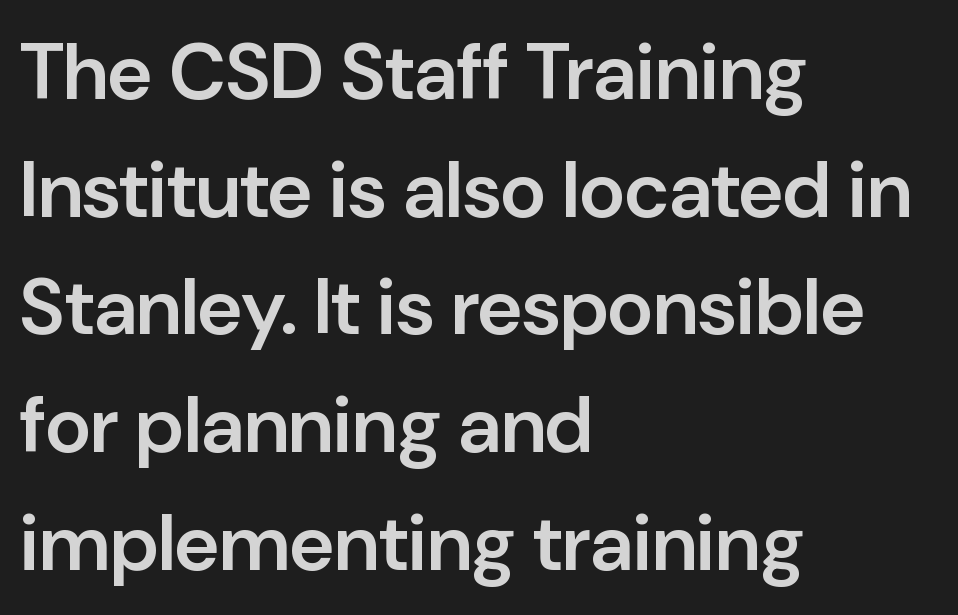
Look at the stroke-to-counter ratio: somewhat heavy, a semibold. These lines sit exactly where default settings would place them. The specimen omits any rule beneath the text block's lines. Nope, no serifs anywhere on these letters.
